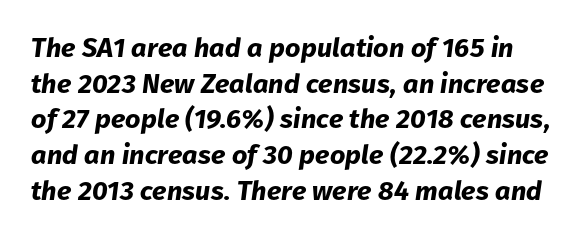
These lines carry a lot of weight — the face is fully bold. No word sits above an underline. These lines sit exactly where default settings would place them. Glyph-to-glyph distance matches everyday printed text. Does the lettering tilt? It does — this is italic.
